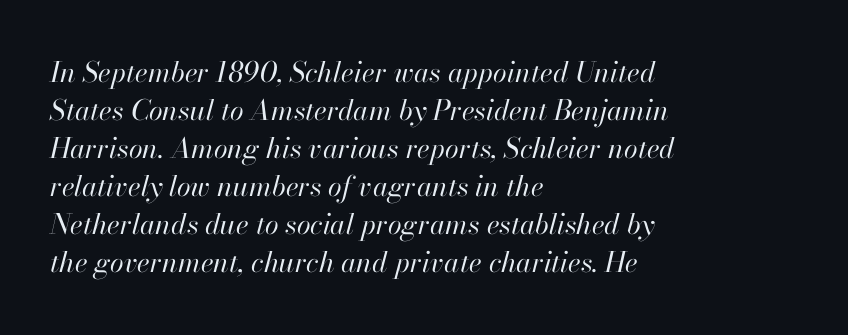
The face used here is proportionally spaced, like ordinary book or web type. The space between consecutive lines is moderate. You can tell it's italic because the verticals aren't actually vertical. Descenders hang freely into open space.
